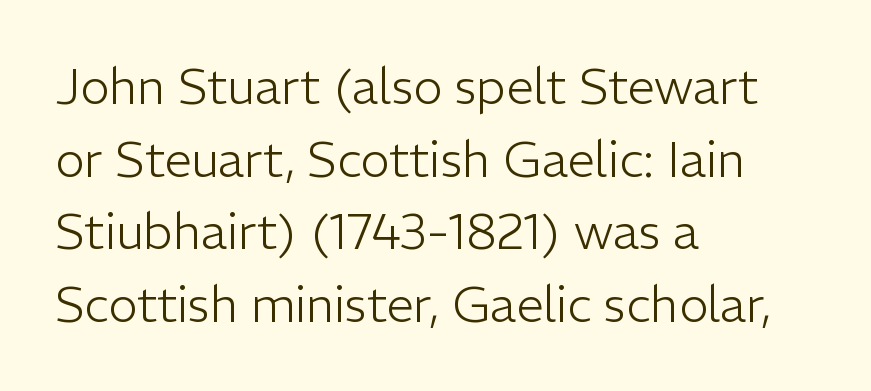
The image shows 49 px light sans-serif type, upright; set left-aligned, normal line spacing (1.48x), normal letter spacing, not underlined; low stroke contrast and a medium x-height.
